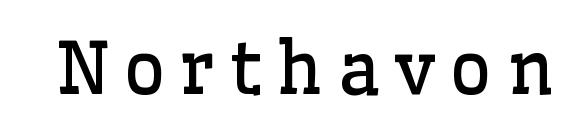
Q: Is the text bold? A: No.
Q: Is the text italic (slanted)? A: No, it is upright.
Q: Is the typeface a serif or a sans-serif typeface? A: Serif.
Q: Is the text underlined? A: No.
Q: Is the spacing between letters normal or unusually wide? A: Unusually wide.
Q: Width (condensed, normal, or wide)? A: Normal.
Q: Stroke contrast? A: Low.
Q: x-height? A: Medium.
Q: Monospaced? A: No.
